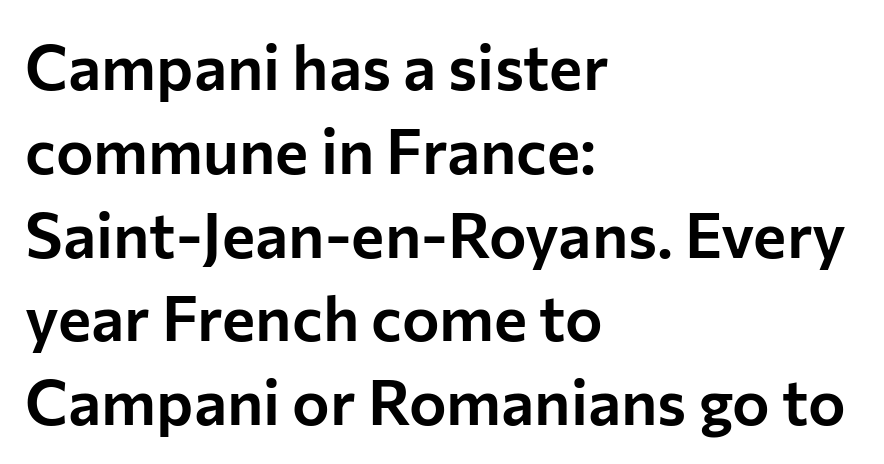
{"serif": "no", "italic": "no", "width": "normal", "stroke_contrast": "low", "x_height": "medium", "monospaced": "no", "underline": "no", "align": "left", "line_spacing": "normal", "line_spacing_ratio": 1.33, "letter_spacing": "normal", "letter_spacing_em": 0.0, "glyph_px": 63}
